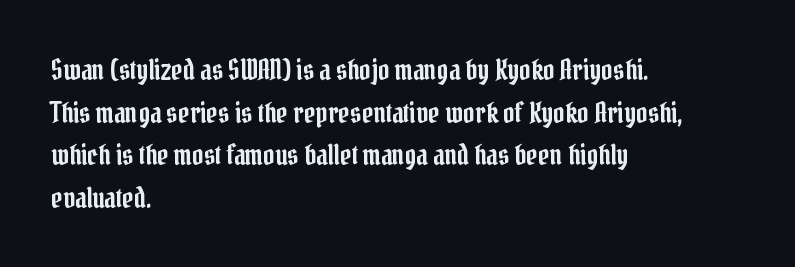
Q: Is the text italic (slanted)? A: No, it is upright.
Q: Is the typeface a serif or a sans-serif typeface? A: Serif.
Q: Is the text underlined? A: No.
Q: How is the paragraph aligned? A: Left-aligned.
Q: Is the spacing between letters normal or unusually wide? A: Normal.
Q: Is the spacing between lines tight, normal or loose? A: Normal.
Q: Width (condensed, normal, or wide)? A: Condensed.
Q: Stroke contrast? A: Low.
Q: x-height? A: Medium.
Q: Monospaced? A: No.
